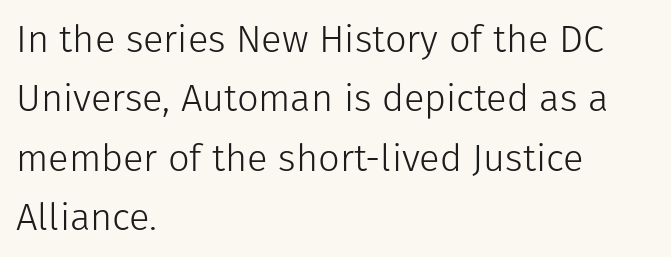
Q: Is the text bold? A: No.
Q: Is the text italic (slanted)? A: No, it is upright.
Q: Is the typeface a serif or a sans-serif typeface? A: Sans-serif.
Q: Is the text underlined? A: No.
Q: How is the paragraph aligned? A: Left-aligned.
Q: Is the spacing between letters normal or unusually wide? A: Normal.
Q: Is the spacing between lines tight, normal or loose? A: Normal.
Q: Width (condensed, normal, or wide)? A: Normal.
Q: Stroke contrast? A: Low.
Q: x-height? A: Medium.
Q: Monospaced? A: No.
